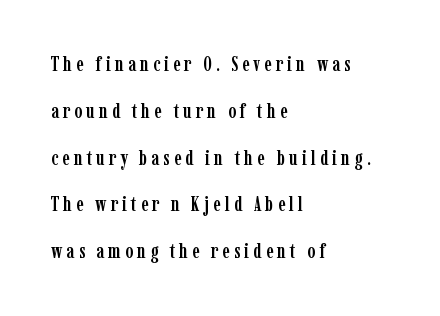
{"italic": "no", "underline": "no", "align": "left", "line_spacing": "loose", "line_spacing_ratio": 2.23, "glyph_px": 21}
